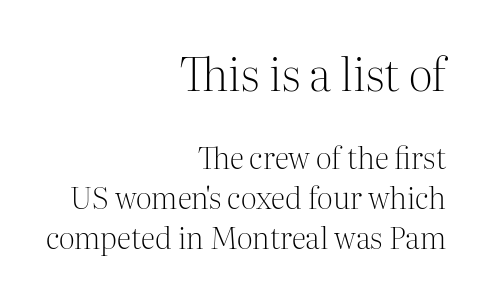
{"serif": "yes", "italic": "no", "bold": "no", "weight": "light", "width": "normal", "stroke_contrast": "medium", "x_height": "medium", "monospaced": "no", "underline": "no", "align": "right", "line_spacing": "normal", "line_spacing_ratio": 1.32, "letter_spacing": "normal", "letter_spacing_em": 0.0, "larger_block": "first", "size_ratio": 1.5, "glyph_px": 45}
